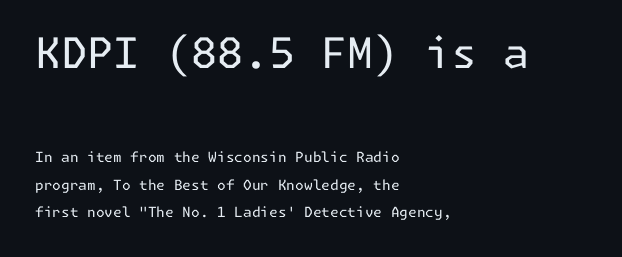
The image shows 42 px regular-weight sans-serif type, upright; set left-aligned, loose line spacing (1.97x), normal letter spacing, not underlined; the first (top) block is 3.0x larger; low stroke contrast and a medium x-height.
